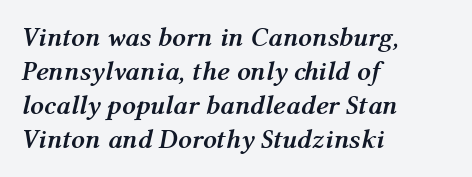
{"italic": "yes", "lean": "right", "slant_degrees": 12, "bold": "yes", "underline": "no", "align": "left", "line_spacing": "normal", "line_spacing_ratio": 1.26, "letter_spacing": "normal", "letter_spacing_em": 0.0, "glyph_px": 27}
